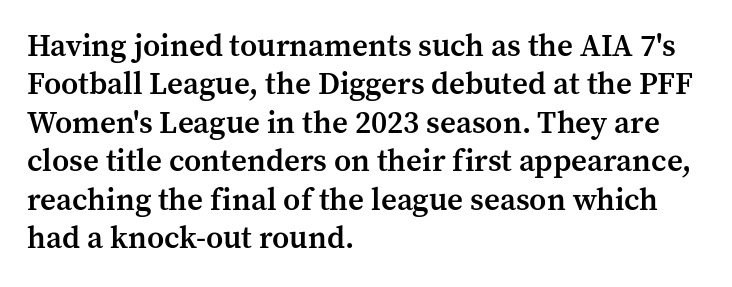
The image shows 31 px semibold serif type, upright; set left-aligned, line spacing 1.24x, normal letter spacing, not underlined; medium stroke contrast and a medium x-height.
